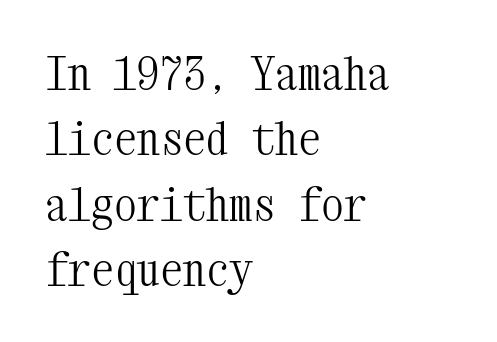
Q: Is the text bold? A: No.
Q: Is the text italic (slanted)? A: No, it is upright.
Q: Is the typeface a serif or a sans-serif typeface? A: Serif.
Q: Is the text underlined? A: No.
Q: How is the paragraph aligned? A: Left-aligned.
Q: Is the spacing between letters normal or unusually wide? A: Normal.
Q: Is the spacing between lines tight, normal or loose? A: Normal.
Q: Width (condensed, normal, or wide)? A: Condensed.
Q: Stroke contrast? A: Medium.
Q: x-height? A: Medium.
Q: Monospaced? A: Yes.
